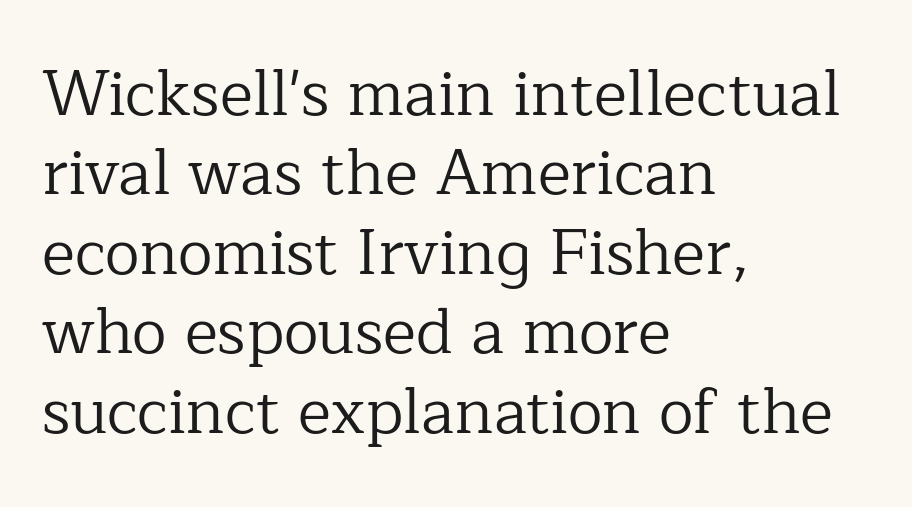
The face used here is rendered with its standard letterfit. These lines are rendered in a variable-pitch font. A light-to-regular cut is what we see here. Little horizontal feet cap the strokes, marking this as serif type. Tall strokes in this sample are plumb rather than angled. Compared with a centered layout, this one pins lines to the left instead.
